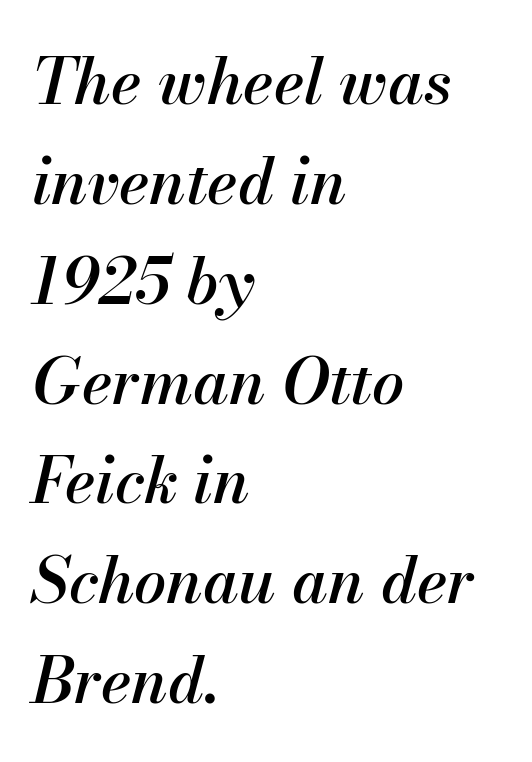
{"italic": "yes", "lean": "right", "slant_degrees": 13, "width": "normal", "stroke_contrast": "medium", "x_height": "small", "monospaced": "no", "underline": "no", "align": "left", "line_spacing": "normal", "line_spacing_ratio": 1.56, "letter_spacing": "normal", "letter_spacing_em": 0.0, "glyph_px": 64}
